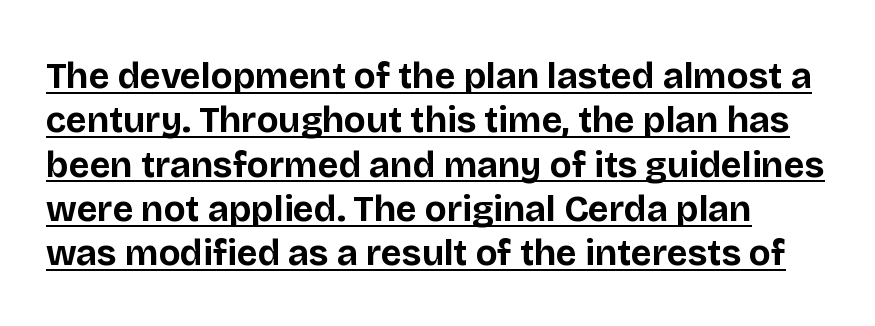
{"serif": "no", "italic": "no", "bold": "yes", "weight": "bold", "width": "normal", "stroke_contrast": "low", "x_height": "large", "monospaced": "no", "underline": "yes", "line_spacing_ratio": 1.23, "letter_spacing": "normal", "letter_spacing_em": 0.0, "glyph_px": 36}
